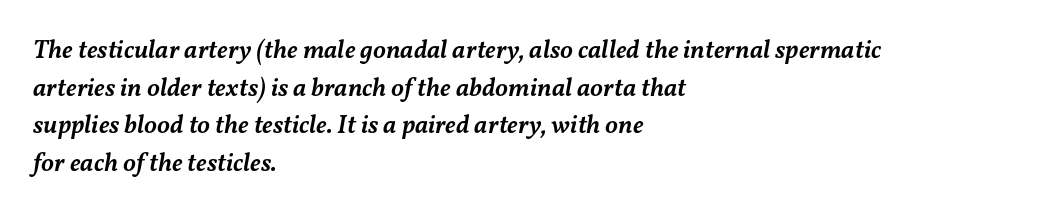
{"italic": "yes", "lean": "right", "slant_degrees": 11, "bold": "semi", "underline": "no", "align": "left", "line_spacing": "normal", "line_spacing_ratio": 1.45, "letter_spacing": "normal", "letter_spacing_em": 0.0, "glyph_px": 26}
